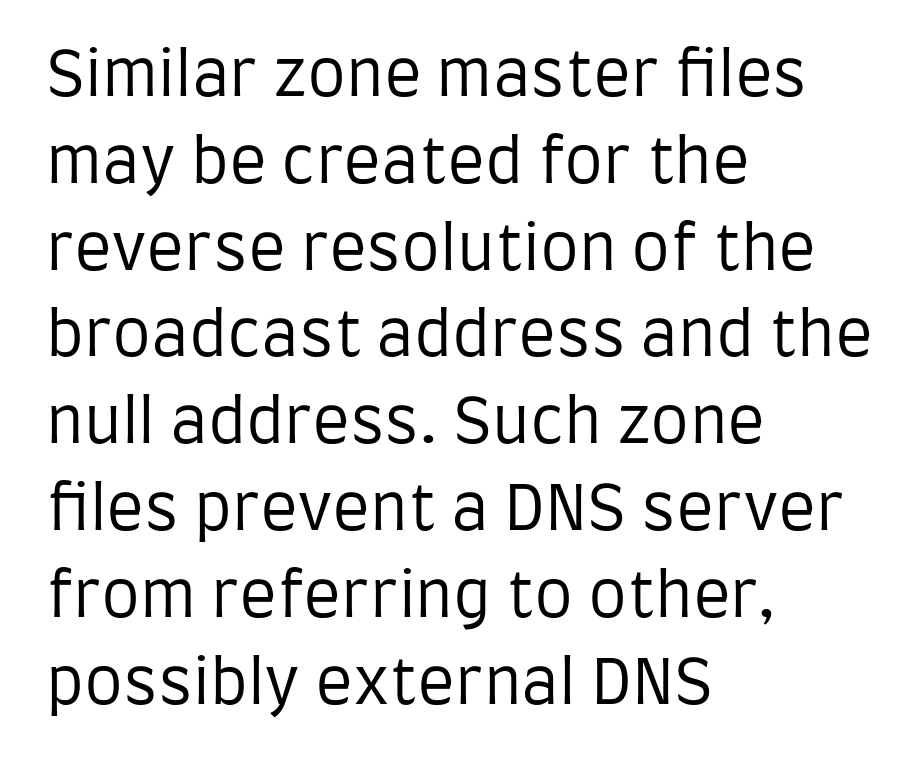
The image shows 62 px regular-weight, condensed sans-serif type, upright; set left-aligned, normal line spacing (1.4x), normal letter spacing, not underlined; low stroke contrast and a large x-height.
